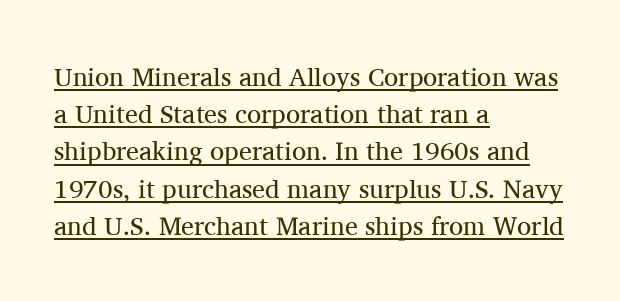
Q: Is the text bold? A: No.
Q: Is the text italic (slanted)? A: No, it is upright.
Q: Is the text underlined? A: Yes.
Q: How is the paragraph aligned? A: Left-aligned.
Q: Is the spacing between letters normal or unusually wide? A: Normal.
Q: Is the spacing between lines tight, normal or loose? A: Normal.
